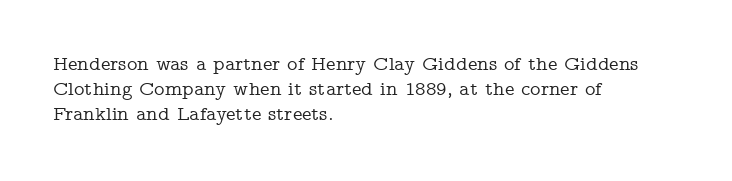
Q: Is the text italic (slanted)? A: No, it is upright.
Q: Is the text underlined? A: No.
Q: How is the paragraph aligned? A: Left-aligned.
Q: Is the spacing between letters normal or unusually wide? A: Normal.
Q: Is the spacing between lines tight, normal or loose? A: Normal.
